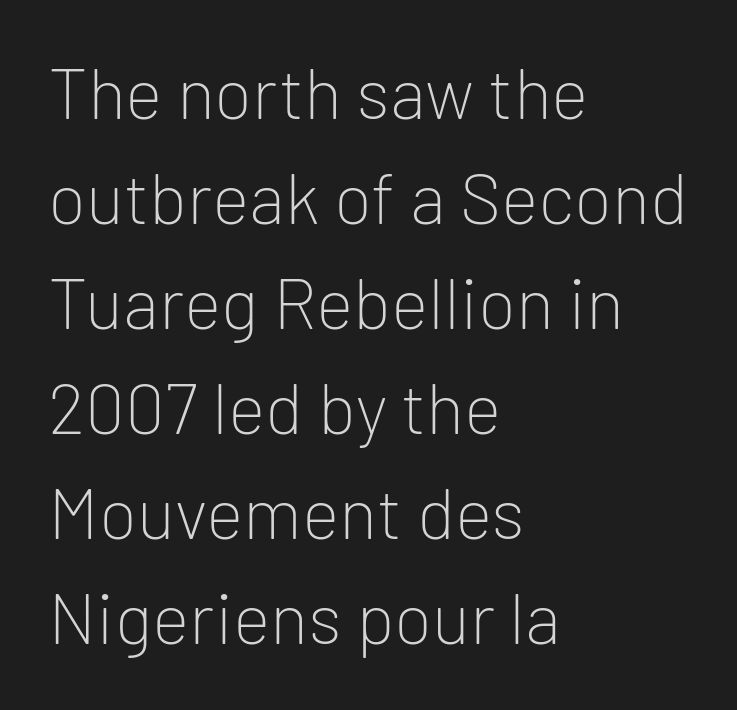
Vertical spacing — default. If you drew a line through each stem, it would be perfectly vertical. The face used here is rendered with its standard letterfit. The letters look calm and open, with moderate or lighter stems. Does the copy run flush right? No — it runs flush left.
